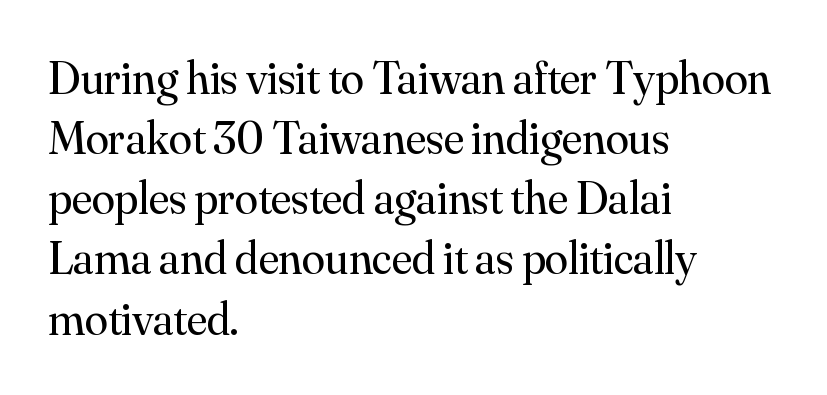
Q: Is the text bold? A: No.
Q: Is the text italic (slanted)? A: No, it is upright.
Q: Is the typeface a serif or a sans-serif typeface? A: Serif.
Q: Is the text underlined? A: No.
Q: How is the paragraph aligned? A: Left-aligned.
Q: Is the spacing between letters normal or unusually wide? A: Normal.
Q: Is the spacing between lines tight, normal or loose? A: Normal.
Q: Width (condensed, normal, or wide)? A: Normal.
Q: Stroke contrast? A: Medium.
Q: x-height? A: Small.
Q: Monospaced? A: No.
